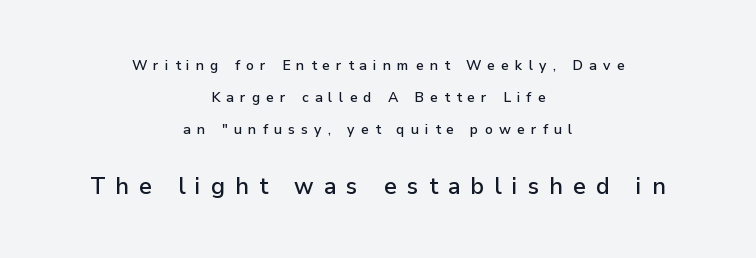
{"italic": "no", "underline": "no", "align": "center", "line_spacing": "loose", "line_spacing_ratio": 2.3, "letter_spacing": "wide", "letter_spacing_em": 0.44, "larger_block": "second", "size_ratio": 1.64, "glyph_px": 23}
